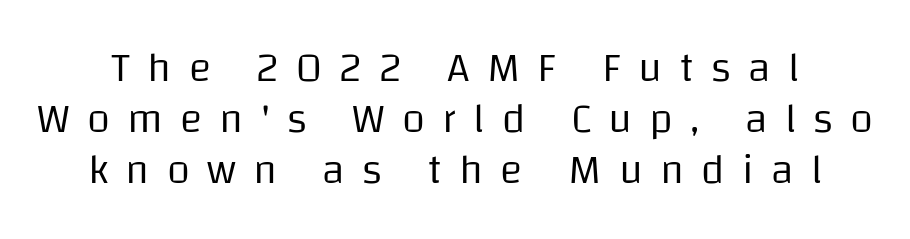
Q: Is the text bold? A: No.
Q: Is the text italic (slanted)? A: No, it is upright.
Q: Is the typeface a serif or a sans-serif typeface? A: Sans-serif.
Q: Is the text underlined? A: No.
Q: Is the spacing between letters normal or unusually wide? A: Unusually wide.
Q: Width (condensed, normal, or wide)? A: Normal.
Q: Stroke contrast? A: Low.
Q: x-height? A: Large.
Q: Monospaced? A: No.
